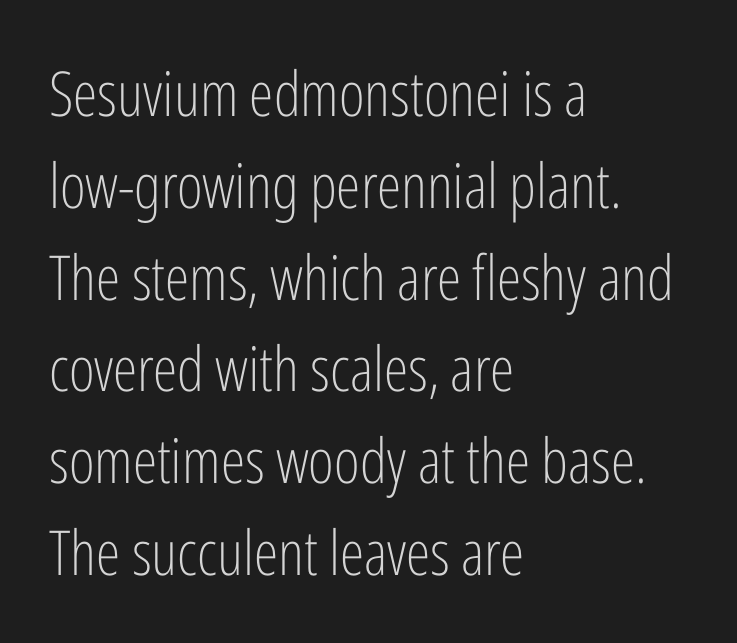
The image shows 62 px light, condensed sans-serif type, upright; set left-aligned, normal line spacing (1.48x), normal letter spacing, not underlined; low stroke contrast and a medium x-height.
